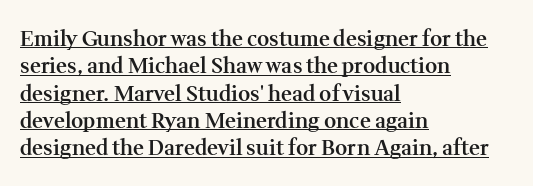
{"italic": "no", "bold": "semi", "underline": "yes", "align": "left", "line_spacing": "normal", "line_spacing_ratio": 1.3, "letter_spacing": "normal", "letter_spacing_em": 0.0, "glyph_px": 21}
